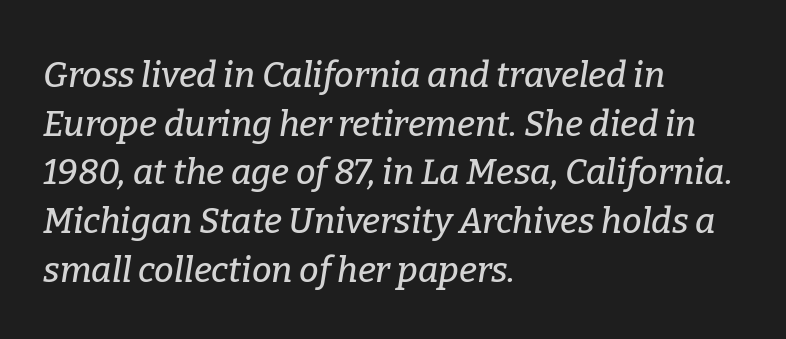
The image shows 35 px serif type, italic (leaning right); set left-aligned, normal line spacing (1.39x), normal letter spacing, not underlined; low stroke contrast and a medium x-height.
